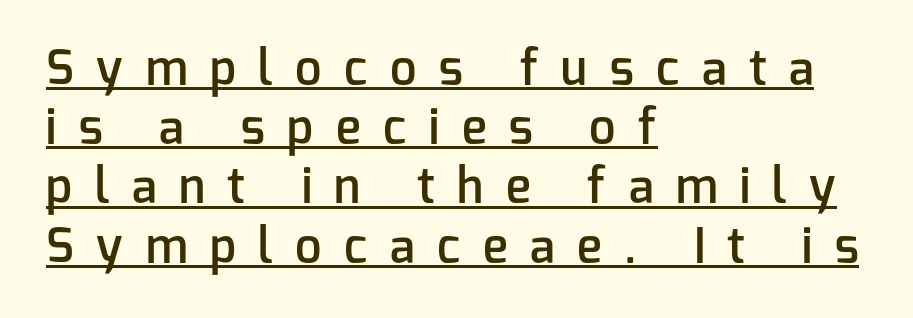
{"serif": "no", "italic": "no", "bold": "semi", "weight": "semibold", "width": "normal", "stroke_contrast": "low", "x_height": "medium", "monospaced": "no", "underline": "yes", "align": "left", "line_spacing": "normal", "line_spacing_ratio": 1.26, "letter_spacing": "wide", "letter_spacing_em": 0.48, "glyph_px": 47}
